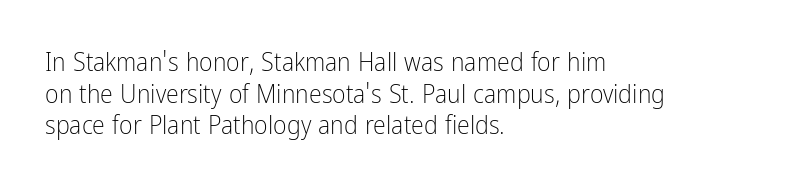
The image shows 26 px text type, upright; set left-aligned, line spacing 1.22x, normal letter spacing, not underlined.
